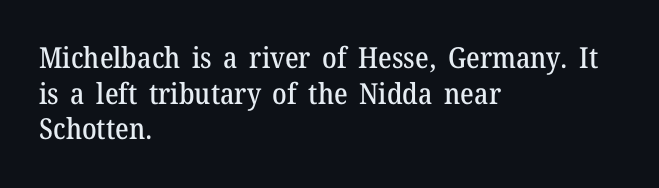
Q: Is the text italic (slanted)? A: No, it is upright.
Q: Is the typeface a serif or a sans-serif typeface? A: Serif.
Q: Is the text underlined? A: No.
Q: How is the paragraph aligned? A: Left-aligned.
Q: Is the spacing between letters normal or unusually wide? A: Normal.
Q: Width (condensed, normal, or wide)? A: Normal.
Q: Stroke contrast? A: Medium.
Q: x-height? A: Medium.
Q: Monospaced? A: No.
